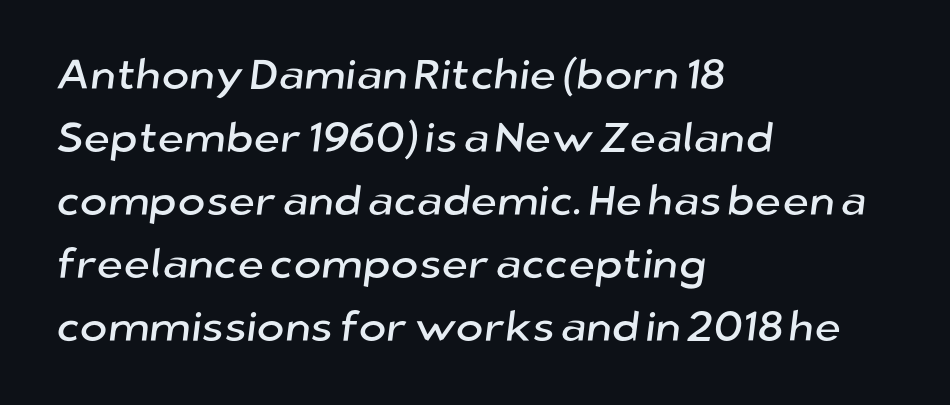
Q: Is the typeface a serif or a sans-serif typeface? A: Sans-serif.
Q: Is the text underlined? A: No.
Q: How is the paragraph aligned? A: Left-aligned.
Q: Is the spacing between letters normal or unusually wide? A: Normal.
Q: Is the spacing between lines tight, normal or loose? A: Normal.
Q: Width (condensed, normal, or wide)? A: Normal.
Q: Stroke contrast? A: Low.
Q: x-height? A: Medium.
Q: Monospaced? A: No.
